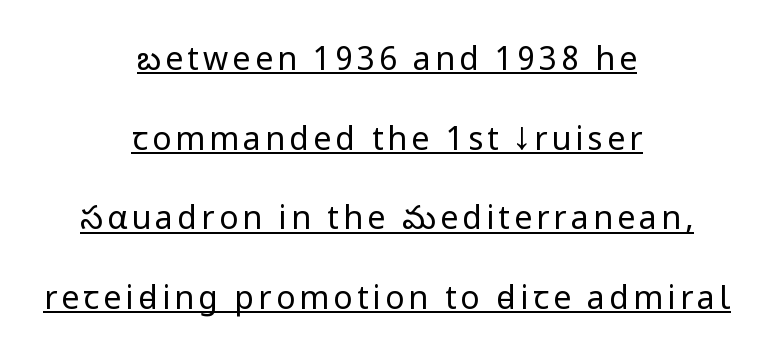
The axis of the letterforms is exactly vertical. Caption: lettering with a line underneath. No heavy texture on the line: the type isn't bold. This is sans-serif lettering, the kind often seen on screens and signage. In CSS terms this would be text-align: center. Notice the wide empty band between every row — that's loose leading.
